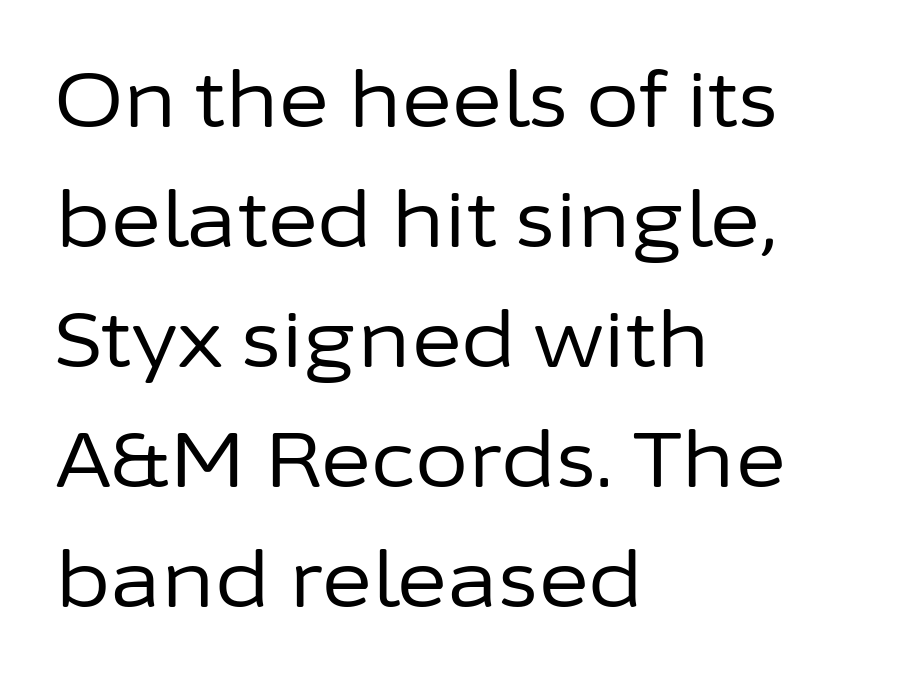
The image shows 77 px regular-weight sans-serif type, upright; set left-aligned, normal line spacing (1.56x), normal letter spacing, not underlined; low stroke contrast and a medium x-height.
